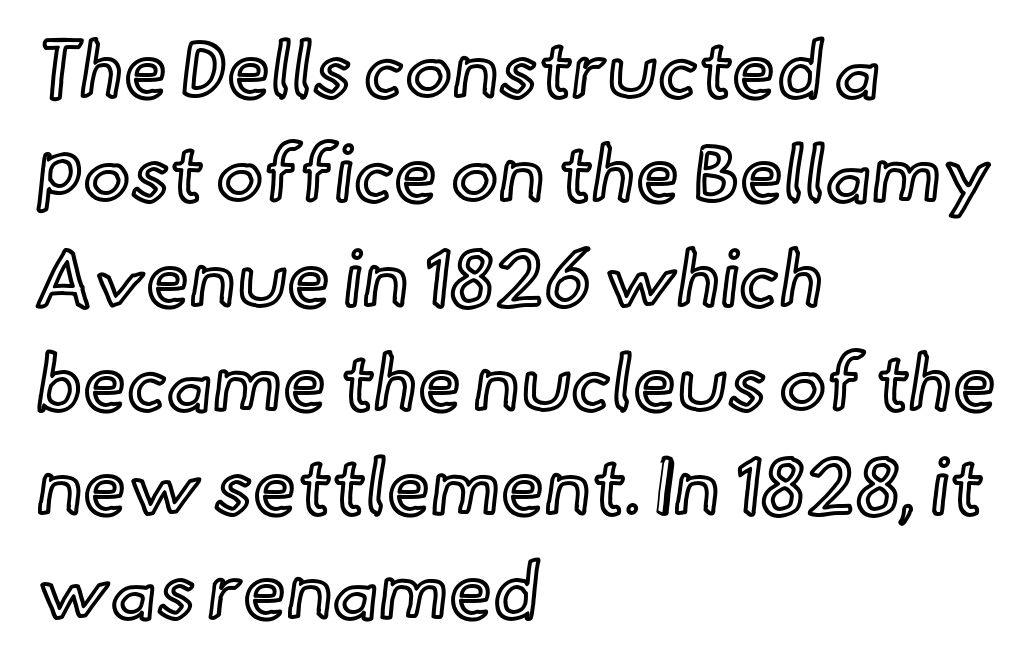
Any mark beneath the type? The region is blank. Proportional: the letters do not fall into vertical columns. Short and long lines alike share a common starting point at left.
